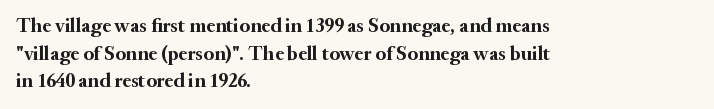
Is the letter spacing exaggerated? No — it looks like the ordinary default. Does the weight exceed regular? Yes, all the way to bold. Layout note: lines flush left. Notice how the stems are strictly vertical — no italics here.
